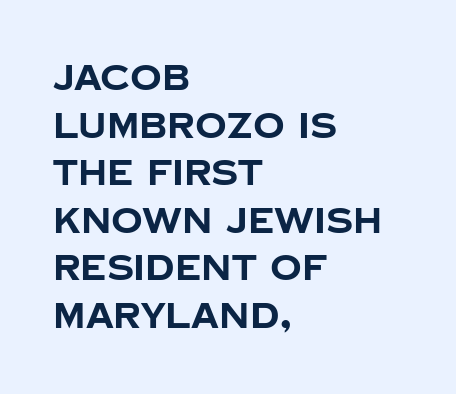
The type family on display is of the sans-serif kind. These lines were composed using upright roman letters. Letters rest on an invisible, unmarked baseline. Is the type bold? Yes — the strokes are clearly thick and heavy.
